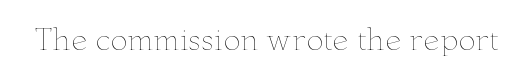
The image shows 29 px thin, wide type, upright; set normal letter spacing, not underlined; low stroke contrast and a small x-height.
